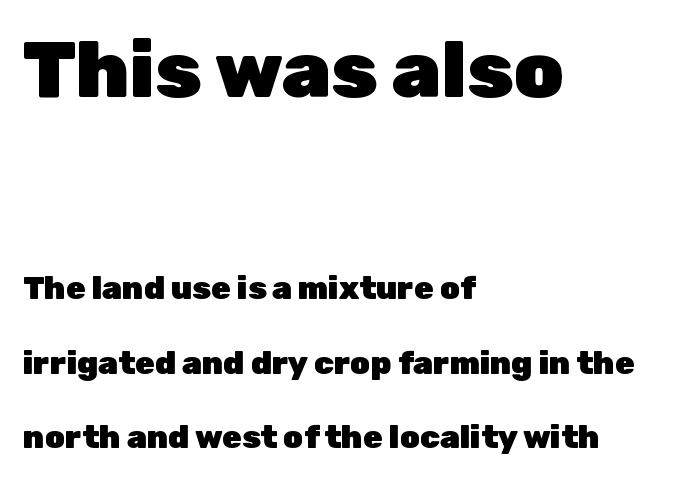
Any mark beneath the type? The region is blank. A sans-serif font was chosen for this passage. The type is set solid horizontally, with unmodified tracking. The block sitting higher on the canvas is the one with enlarged characters. These lines stack with their left ends in a neat column. The typesetting leans heavy: a genuine bold.
